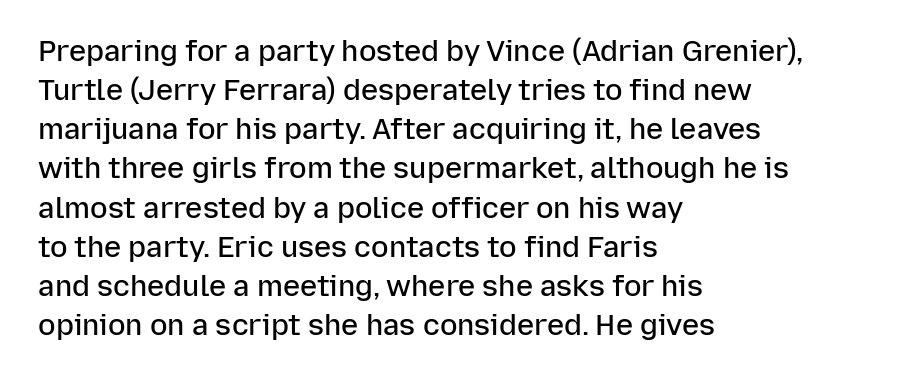
Q: Is the text bold? A: Semi-bold.
Q: Is the text italic (slanted)? A: No, it is upright.
Q: Is the typeface a serif or a sans-serif typeface? A: Sans-serif.
Q: Is the text underlined? A: No.
Q: How is the paragraph aligned? A: Left-aligned.
Q: Is the spacing between letters normal or unusually wide? A: Normal.
Q: Is the spacing between lines tight, normal or loose? A: Normal.
Q: Width (condensed, normal, or wide)? A: Normal.
Q: Stroke contrast? A: Low.
Q: x-height? A: Medium.
Q: Monospaced? A: No.
